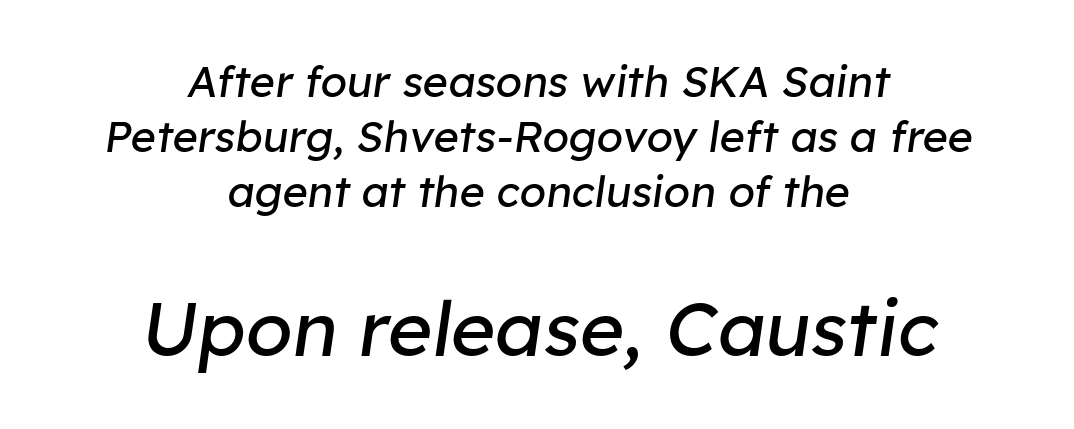
This rendering leaves character spacing at its baseline value. Here the designer chose a conventional face with non-uniform glyph widths. The rows are spaced the way most documents space them. The font's italic variant was chosen for this text. The text block is weighted toward neither margin, spreading evenly from the middle.
